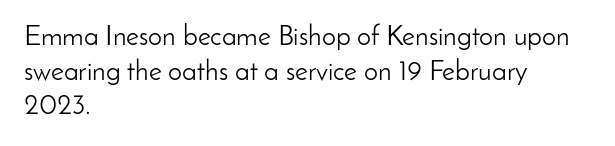
{"serif": "no", "italic": "no", "bold": "no", "weight": "light", "width": "normal", "stroke_contrast": "low", "x_height": "small", "monospaced": "no", "underline": "no", "align": "left", "line_spacing_ratio": 1.24, "letter_spacing": "normal", "letter_spacing_em": 0.0, "glyph_px": 28}
